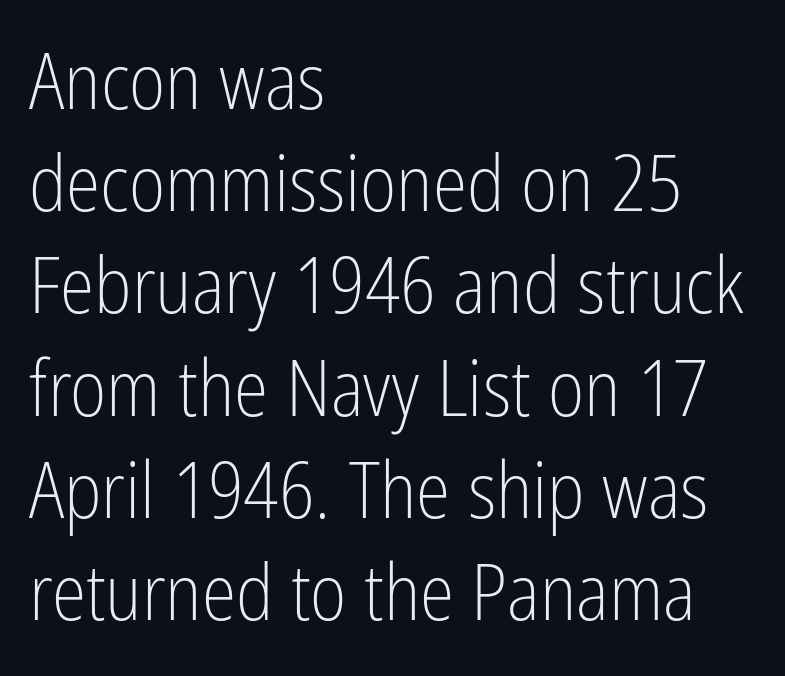
{"serif": "no", "italic": "no", "bold": "no", "weight": "light", "width": "condensed", "stroke_contrast": "low", "x_height": "medium", "monospaced": "no", "underline": "no", "align": "left", "line_spacing": "normal", "line_spacing_ratio": 1.31, "letter_spacing": "normal", "letter_spacing_em": 0.0, "glyph_px": 78}
